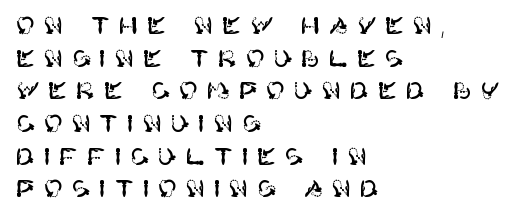
{"italic": "no", "underline": "no", "align": "left", "line_spacing": "normal", "line_spacing_ratio": 1.42, "letter_spacing": "wide", "letter_spacing_em": 0.37, "glyph_px": 23}
